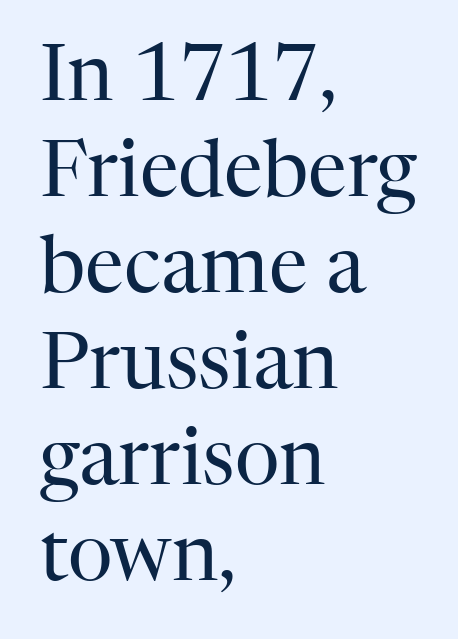
The image shows 78 px regular-weight serif type, upright; set left-aligned, line spacing 1.23x, normal letter spacing, not underlined; high stroke contrast and a medium x-height.
